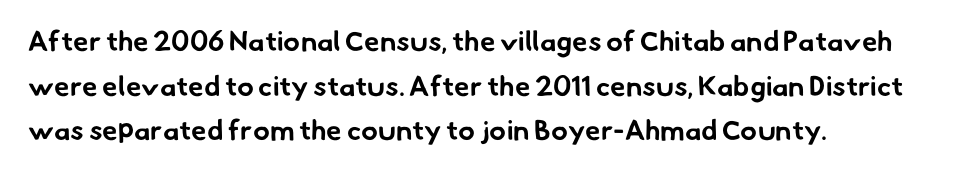
Q: Is the text bold? A: Yes.
Q: Is the typeface a serif or a sans-serif typeface? A: Sans-serif.
Q: Is the text underlined? A: No.
Q: How is the paragraph aligned? A: Left-aligned.
Q: Is the spacing between letters normal or unusually wide? A: Normal.
Q: Is the spacing between lines tight, normal or loose? A: Normal.
Q: Width (condensed, normal, or wide)? A: Normal.
Q: Stroke contrast? A: Low.
Q: x-height? A: Small.
Q: Monospaced? A: No.
